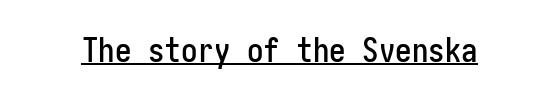
The image shows 33 px condensed sans-serif type, upright; set normal letter spacing, underlined; low stroke contrast and a medium x-height.
